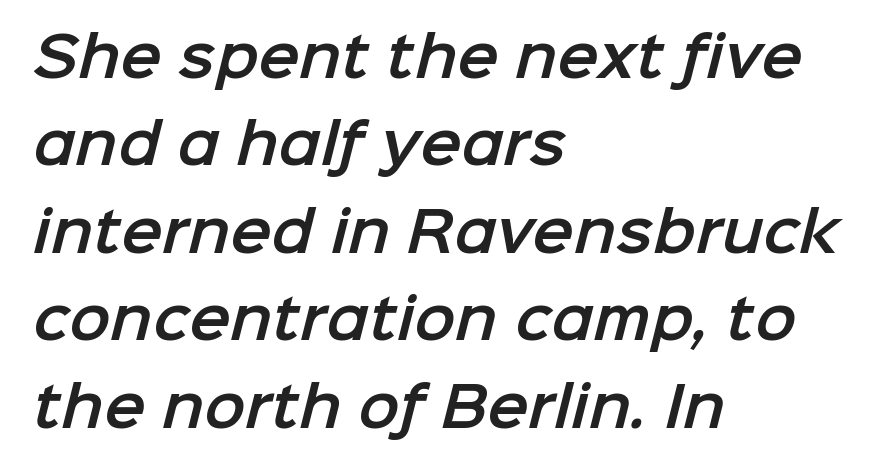
Q: Is the typeface a serif or a sans-serif typeface? A: Sans-serif.
Q: Is the text underlined? A: No.
Q: How is the paragraph aligned? A: Left-aligned.
Q: Is the spacing between letters normal or unusually wide? A: Normal.
Q: Is the spacing between lines tight, normal or loose? A: Normal.
Q: Width (condensed, normal, or wide)? A: Normal.
Q: Stroke contrast? A: Low.
Q: x-height? A: Medium.
Q: Monospaced? A: No.
